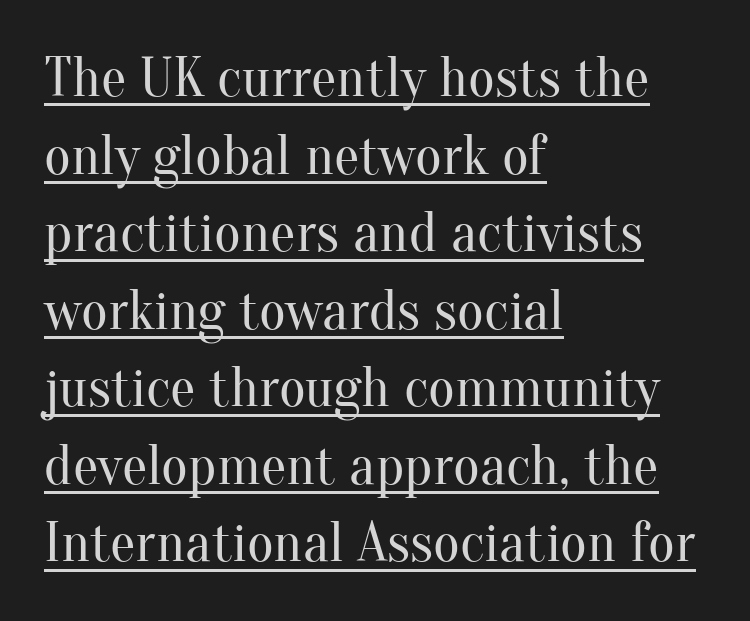
Q: Is the text bold? A: No.
Q: Is the text italic (slanted)? A: No, it is upright.
Q: Is the typeface a serif or a sans-serif typeface? A: Serif.
Q: Is the text underlined? A: Yes.
Q: How is the paragraph aligned? A: Left-aligned.
Q: Is the spacing between letters normal or unusually wide? A: Normal.
Q: Is the spacing between lines tight, normal or loose? A: Normal.
Q: Width (condensed, normal, or wide)? A: Normal.
Q: Stroke contrast? A: Medium.
Q: x-height? A: Small.
Q: Monospaced? A: No.
